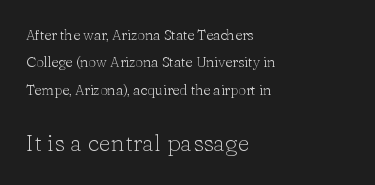
{"italic": "no", "bold": "no", "underline": "no", "align": "left", "line_spacing": "loose", "line_spacing_ratio": 1.95, "letter_spacing": "normal", "letter_spacing_em": 0.0, "larger_block": "second", "size_ratio": 1.71, "glyph_px": 24}
